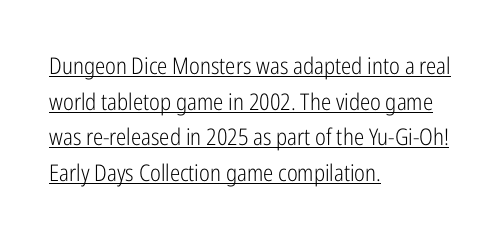
The image shows 23 px text type, upright; set left-aligned, normal line spacing (1.55x), normal letter spacing, underlined.
